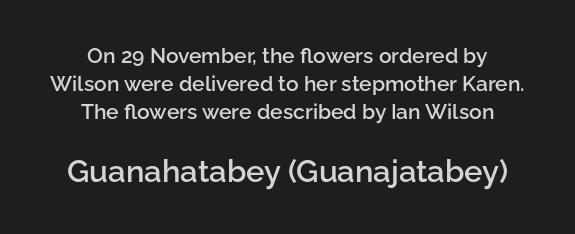
Ordinary non-slanted type is in use. Quick note: interline space is typical. Honestly, the letter spacing is just normal — you wouldn't notice it. Check where the strokes stop: nothing finishes them off — pure sans.
